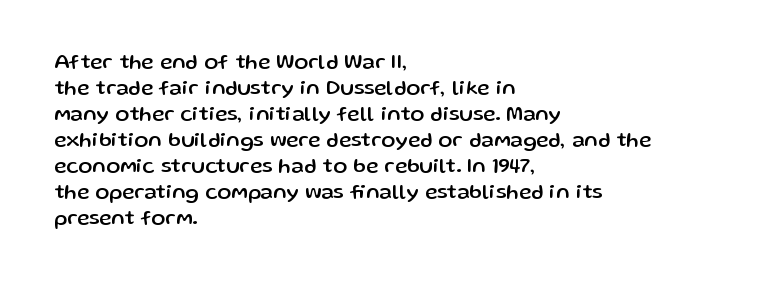
The image shows 21 px text type, upright; set left-aligned, line spacing 1.24x, normal letter spacing, not underlined.
